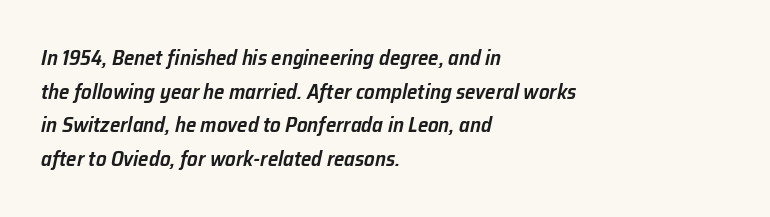
These lines carry some extra weight — a demibold, not a full bold. Underline: absent. The specimen reads as italic at a glance. Is the letter spacing exaggerated? No — it looks like the ordinary default.
